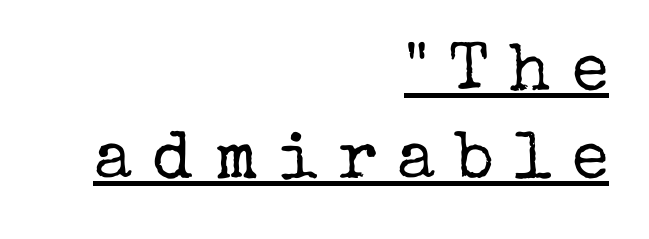
The image shows 67 px regular-weight serif type, upright; set right-aligned, normal line spacing (1.32x), unusually wide letter spacing (+0.31 em), underlined; low stroke contrast and a medium x-height.
